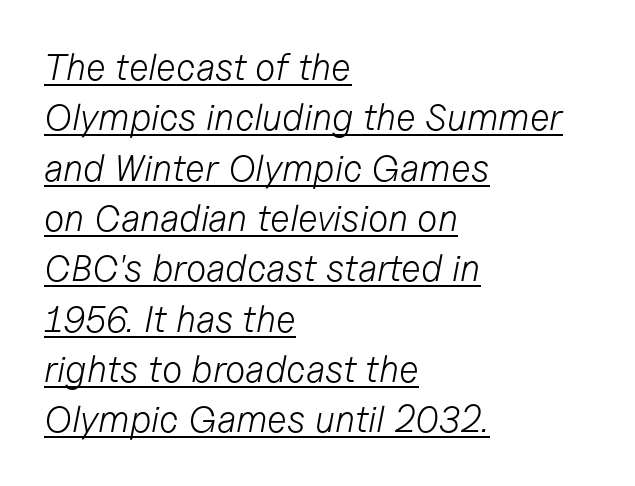
The image shows 37 px light type, italic (leaning right); set left-aligned, normal line spacing (1.36x), normal letter spacing, underlined; low stroke contrast and a medium x-height.
